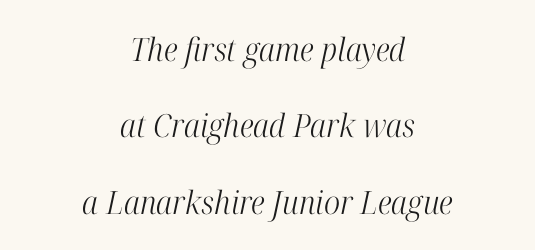
The image shows 32 px light, condensed serif type, italic (leaning right); set centered, loose line spacing (2.39x), normal letter spacing, not underlined; high stroke contrast and a medium x-height.
